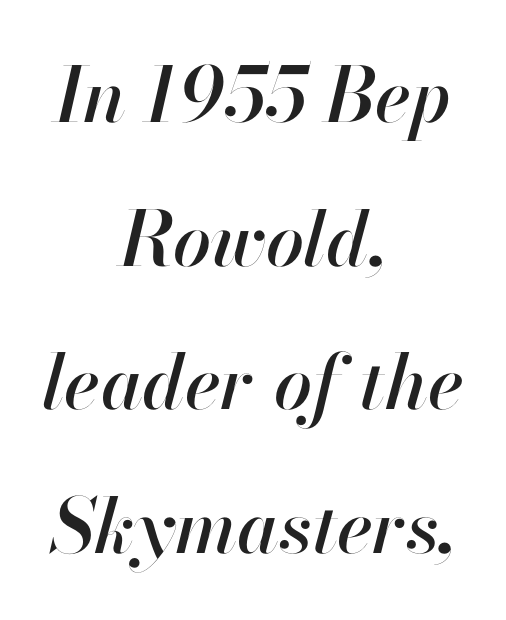
The image shows 76 px text type, italic (leaning right); set centered, line spacing 1.89x, normal letter spacing, not underlined; high stroke contrast and a small x-height.
